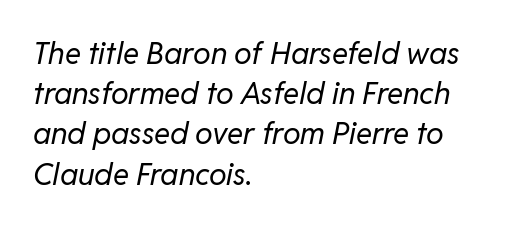
{"italic": "yes", "lean": "right", "slant_degrees": 11, "bold": "no", "weight": "regular", "width": "normal", "stroke_contrast": "low", "x_height": "medium", "monospaced": "no", "underline": "no", "align": "left", "line_spacing": "normal", "line_spacing_ratio": 1.34, "letter_spacing": "normal", "letter_spacing_em": 0.0, "glyph_px": 30}
